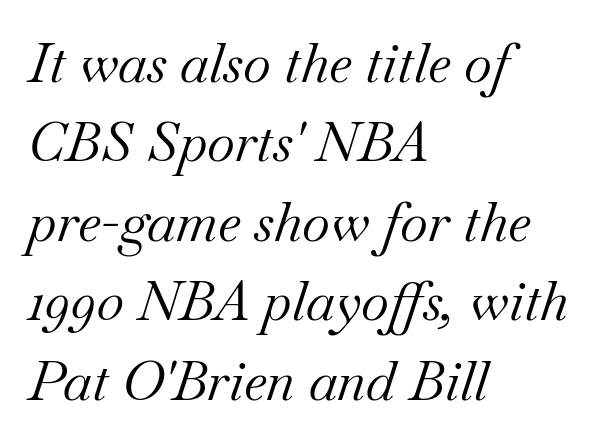
Q: Is the text bold? A: No.
Q: Is the text italic (slanted)? A: Yes, it leans right by about 18 degrees.
Q: Is the typeface a serif or a sans-serif typeface? A: Serif.
Q: Is the text underlined? A: No.
Q: How is the paragraph aligned? A: Left-aligned.
Q: Is the spacing between letters normal or unusually wide? A: Normal.
Q: Is the spacing between lines tight, normal or loose? A: Normal.
Q: Width (condensed, normal, or wide)? A: Normal.
Q: Stroke contrast? A: Medium.
Q: x-height? A: Small.
Q: Monospaced? A: No.
